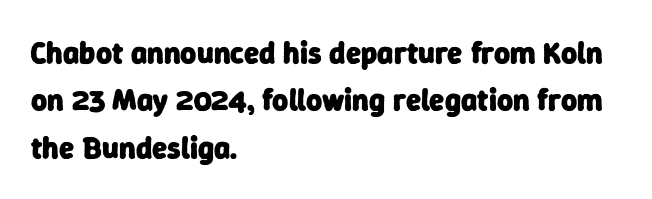
{"serif": "no", "bold": "yes", "weight": "heavy", "width": "normal", "stroke_contrast": "low", "x_height": "medium", "monospaced": "no", "underline": "no", "align": "left", "line_spacing": "normal", "line_spacing_ratio": 1.53, "letter_spacing": "normal", "letter_spacing_em": 0.0, "glyph_px": 31}
